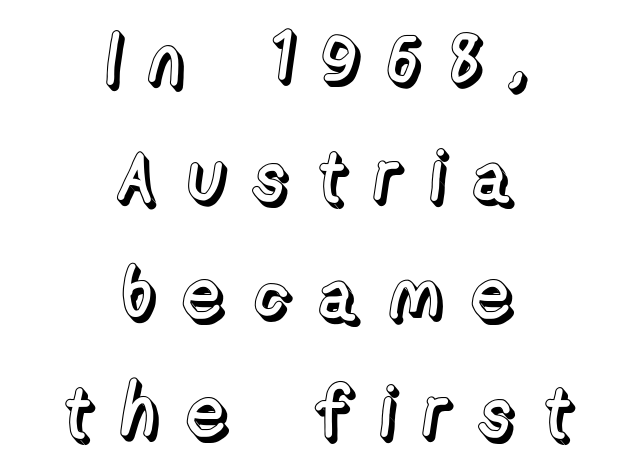
{"width": "normal", "x_height": "medium", "monospaced": "no", "underline": "no", "align": "center", "line_spacing": "normal", "line_spacing_ratio": 1.64, "letter_spacing": "wide", "letter_spacing_em": 0.34, "glyph_px": 72}
